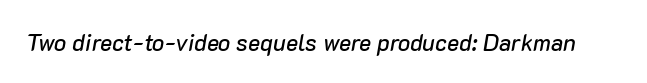
{"italic": "yes", "lean": "right", "slant_degrees": 10, "underline": "no", "letter_spacing": "normal", "letter_spacing_em": 0.0, "glyph_px": 23}
